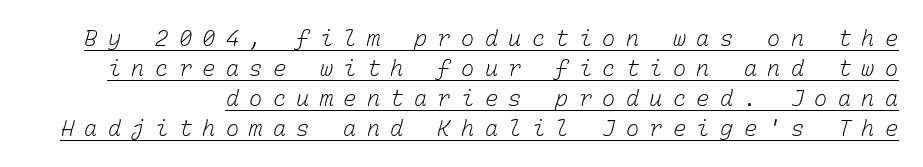
Q: Is the text bold? A: No.
Q: Is the text underlined? A: Yes.
Q: Is the spacing between letters normal or unusually wide? A: Unusually wide.
Q: Is the spacing between lines tight, normal or loose? A: Normal.
